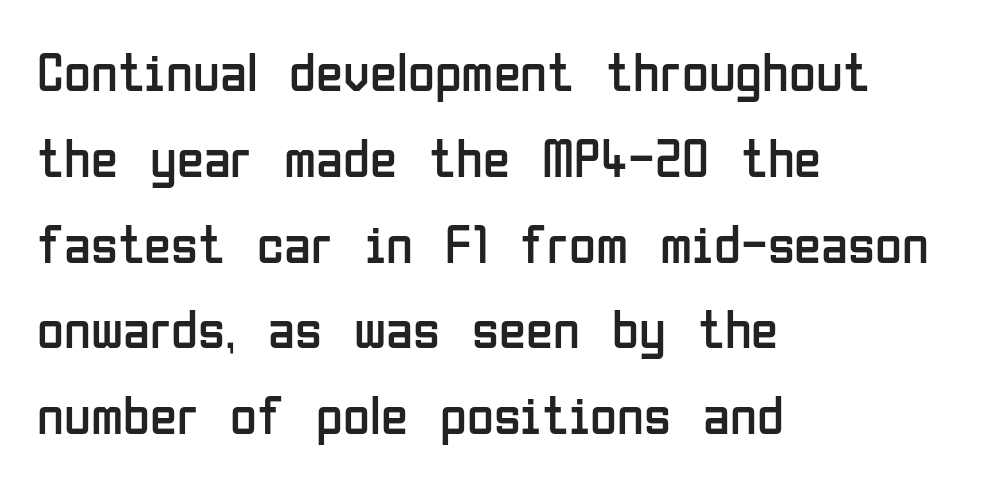
{"serif": "no", "italic": "no", "bold": "no", "weight": "regular", "width": "condensed", "stroke_contrast": "low", "x_height": "medium", "monospaced": "no", "underline": "no", "align": "left", "line_spacing": "normal", "line_spacing_ratio": 1.56, "letter_spacing": "normal", "letter_spacing_em": 0.0, "glyph_px": 55}
